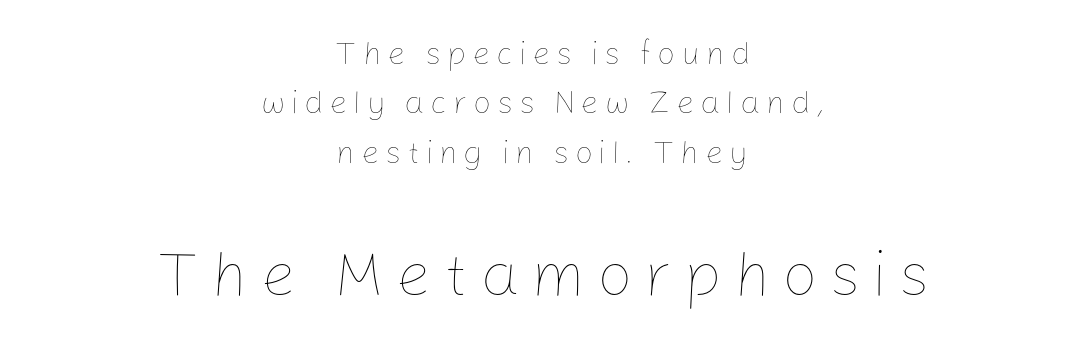
Q: Is the text bold? A: No.
Q: Is the text italic (slanted)? A: No, it is upright.
Q: Is the text underlined? A: No.
Q: How is the paragraph aligned? A: Centered.
Q: Is the spacing between lines tight, normal or loose? A: Normal.
Q: Which block of text is set in a larger size, the first (top) or the second (bottom)? A: The second (bottom) one.
Q: Width (condensed, normal, or wide)? A: Normal.
Q: Stroke contrast? A: Low.
Q: x-height? A: Medium.
Q: Monospaced? A: No.
